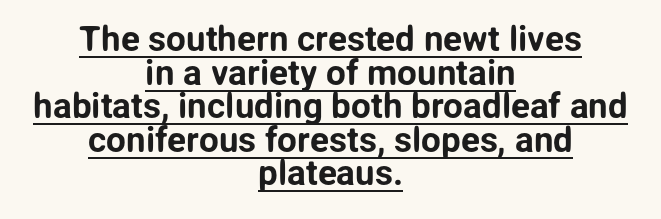
Q: Is the text italic (slanted)? A: No, it is upright.
Q: Is the typeface a serif or a sans-serif typeface? A: Sans-serif.
Q: Is the text underlined? A: Yes.
Q: How is the paragraph aligned? A: Centered.
Q: Is the spacing between letters normal or unusually wide? A: Normal.
Q: Is the spacing between lines tight, normal or loose? A: Tight.
Q: Width (condensed, normal, or wide)? A: Normal.
Q: Stroke contrast? A: Low.
Q: x-height? A: Medium.
Q: Monospaced? A: No.
